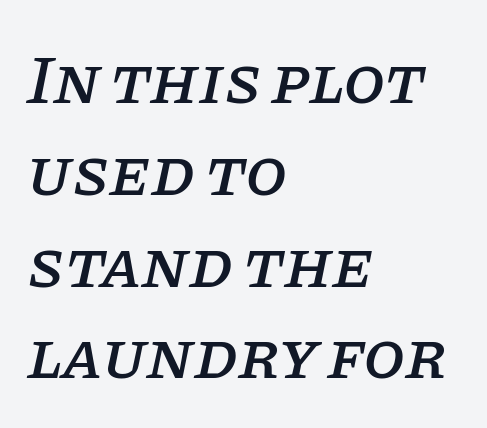
{"serif": "yes", "italic": "yes", "lean": "right", "slant_degrees": 11, "width": "normal", "stroke_contrast": "low", "x_height": "large", "monospaced": "no", "underline": "no", "align": "left", "line_spacing": "normal", "line_spacing_ratio": 1.35, "letter_spacing": "normal", "letter_spacing_em": 0.0, "glyph_px": 68}
